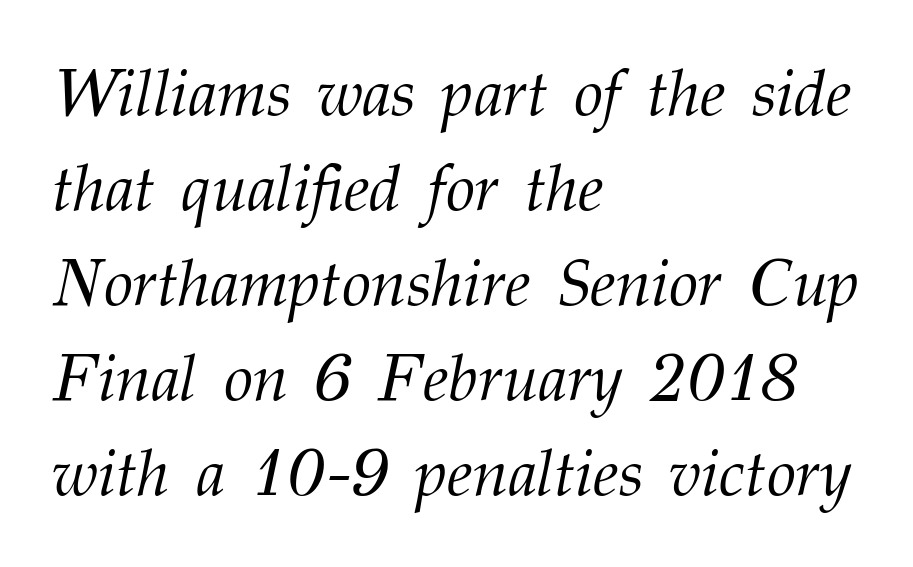
There's an unmistakable incline to the writing here. Line spacing here is normal. Vertical stems look standard width or narrower in stroke. Yep, those are serifs on the letters. Notice how the passage keeps a crisp vertical edge on the left only. Each letter keeps its own natural width here, so spacing adapts to shape.
